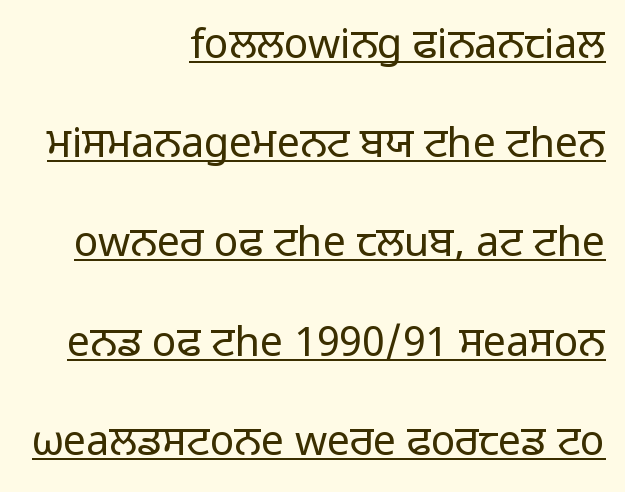
The image shows 41 px regular-weight sans-serif type, upright; set right-aligned, loose line spacing (2.42x), normal letter spacing, underlined; low stroke contrast and a medium x-height.
